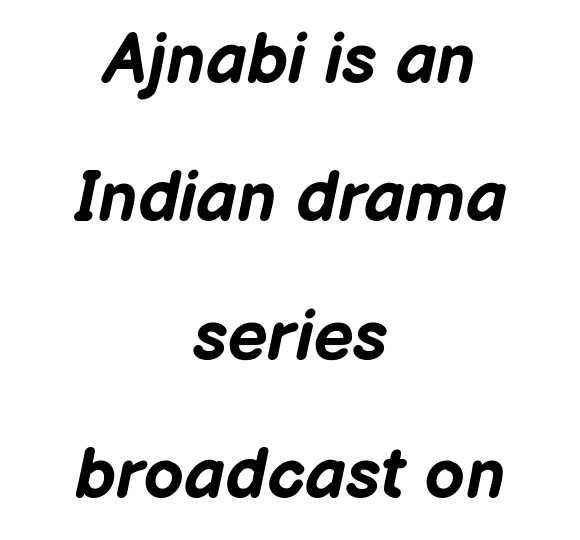
Q: Is the text bold? A: Yes.
Q: Is the text italic (slanted)? A: Yes, it leans right by about 12 degrees.
Q: Is the text underlined? A: No.
Q: How is the paragraph aligned? A: Centered.
Q: Is the spacing between letters normal or unusually wide? A: Normal.
Q: Is the spacing between lines tight, normal or loose? A: Loose.
Q: Width (condensed, normal, or wide)? A: Normal.
Q: Stroke contrast? A: Low.
Q: x-height? A: Medium.
Q: Monospaced? A: No.
